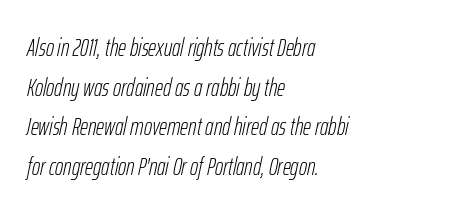
Q: Is the text bold? A: No.
Q: Is the text italic (slanted)? A: Yes, it leans right by about 12 degrees.
Q: Is the text underlined? A: No.
Q: How is the paragraph aligned? A: Left-aligned.
Q: Is the spacing between letters normal or unusually wide? A: Normal.
Q: Is the spacing between lines tight, normal or loose? A: Normal.
